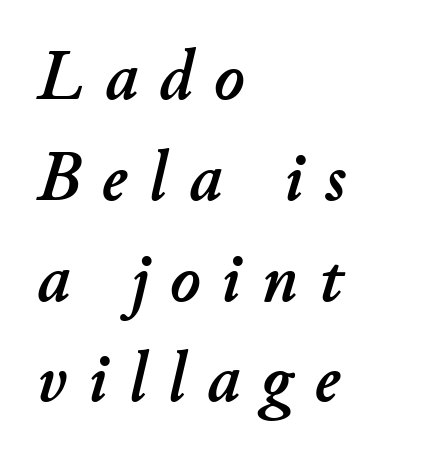
The image shows 71 px text type, italic (leaning right); set left-aligned, normal line spacing (1.42x), unusually wide letter spacing (+0.31 em), not underlined; low stroke contrast and a small x-height.
